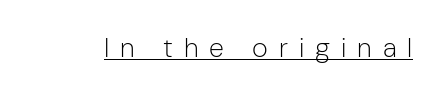
The image shows 27 px text type, upright; set unusually wide letter spacing (+0.4 em), underlined.
